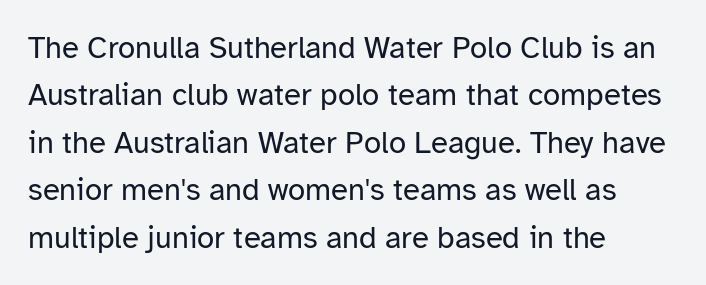
{"serif": "no", "italic": "no", "bold": "no", "weight": "regular", "width": "normal", "stroke_contrast": "low", "x_height": "medium", "monospaced": "no", "underline": "no", "align": "left", "line_spacing": "normal", "line_spacing_ratio": 1.53, "letter_spacing": "normal", "letter_spacing_em": 0.0, "glyph_px": 31}
